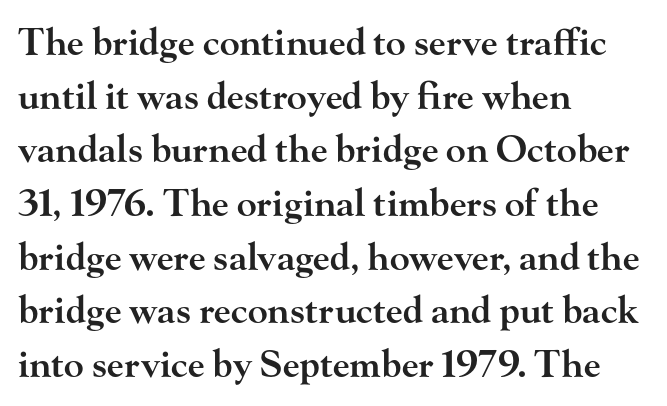
Looks like regular typesetting: each glyph gets only the width it needs. The baseline area is clear. The text was rendered using a seriffed face with decorative stroke endings. The designer left line spacing at the default. Here the glyphs are tracked normally, forming tight word shapes.
